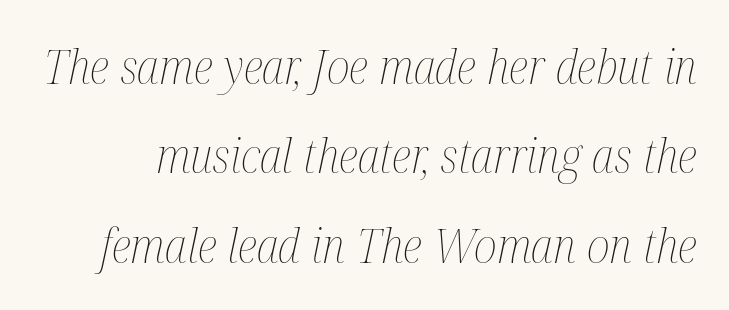
{"italic": "yes", "lean": "right", "slant_degrees": 12, "bold": "no", "weight": "thin", "width": "condensed", "stroke_contrast": "medium", "x_height": "medium", "monospaced": "no", "underline": "no", "line_spacing_ratio": 1.86, "letter_spacing": "normal", "letter_spacing_em": 0.0, "glyph_px": 48}
